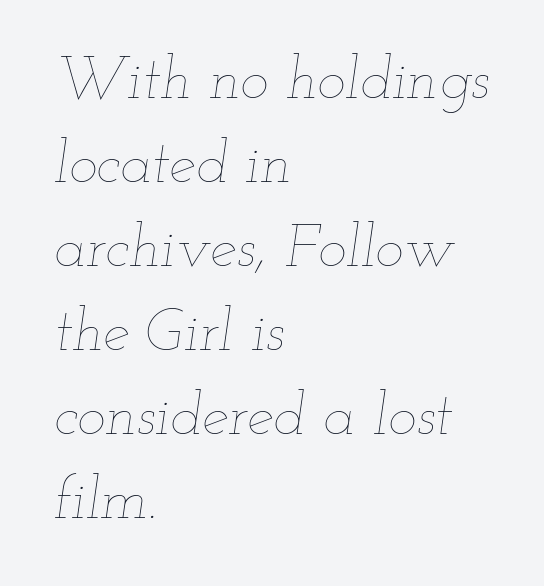
Letter spacing: default. The font is comparable to plain body text, perhaps lighter. The font's italic variant was chosen for this text. In CSS terms this would be text-align: left. Unmarked baselines from the first word to the last.
